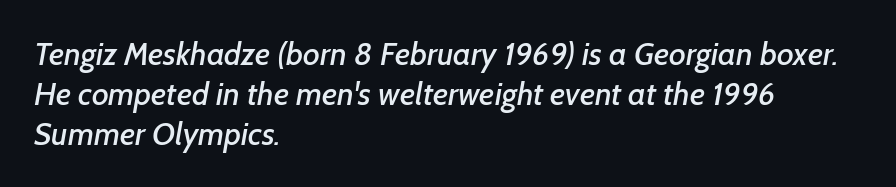
Q: Is the typeface a serif or a sans-serif typeface? A: Sans-serif.
Q: Is the text underlined? A: No.
Q: How is the paragraph aligned? A: Left-aligned.
Q: Is the spacing between letters normal or unusually wide? A: Normal.
Q: Is the spacing between lines tight, normal or loose? A: Normal.
Q: Width (condensed, normal, or wide)? A: Normal.
Q: Stroke contrast? A: Low.
Q: x-height? A: Medium.
Q: Monospaced? A: No.
